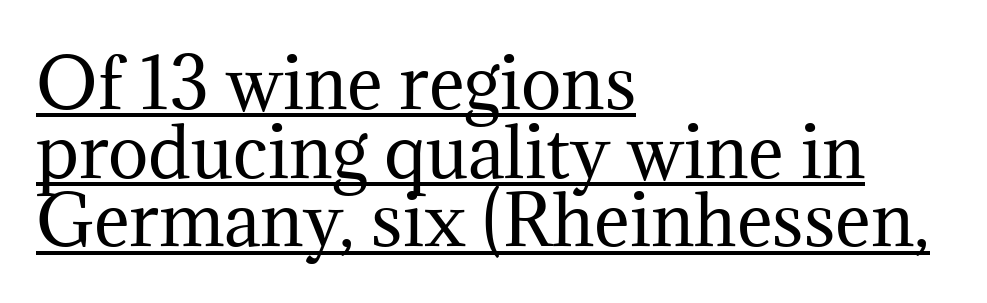
Q: Is the text bold? A: No.
Q: Is the text italic (slanted)? A: No, it is upright.
Q: Is the typeface a serif or a sans-serif typeface? A: Serif.
Q: Is the text underlined? A: Yes.
Q: How is the paragraph aligned? A: Left-aligned.
Q: Is the spacing between letters normal or unusually wide? A: Normal.
Q: Is the spacing between lines tight, normal or loose? A: Tight.
Q: Width (condensed, normal, or wide)? A: Normal.
Q: Stroke contrast? A: Medium.
Q: x-height? A: Medium.
Q: Monospaced? A: No.
